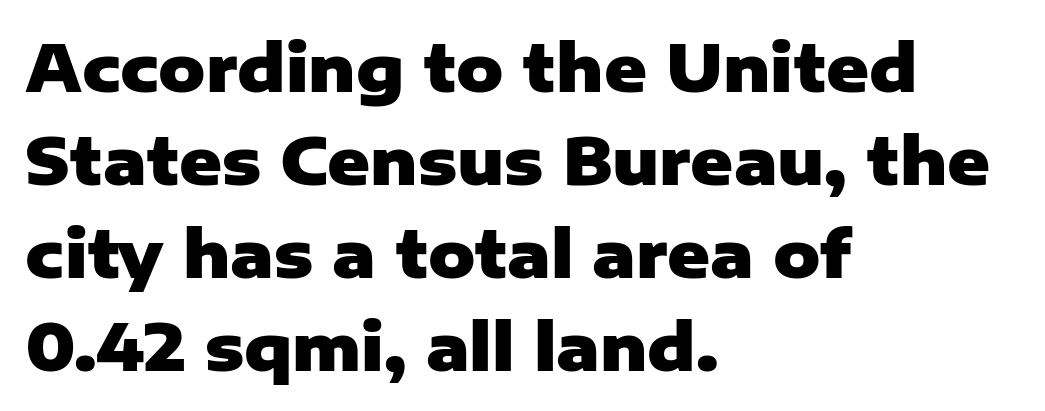
The letters stand upright; this is a roman face. The space beneath each line is pristine and unruled. Note the varied advance widths — an 'i' is clearly narrower than an 'm'. Default kerning and tracking; the words read as compact shapes. Heft: maximum for text — a bold.
